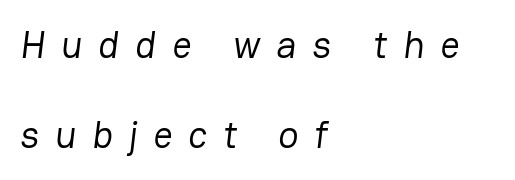
The image shows 38 px regular-weight sans-serif type; set left-aligned, loose line spacing (2.36x), unusually wide letter spacing (+0.42 em), not underlined; low stroke contrast and a medium x-height.
